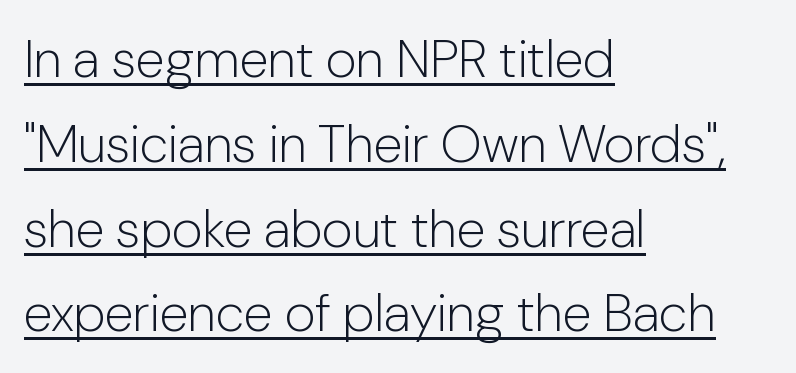
The image shows 53 px light sans-serif type, upright; set left-aligned, normal line spacing (1.6x), normal letter spacing, underlined; low stroke contrast and a medium x-height.
